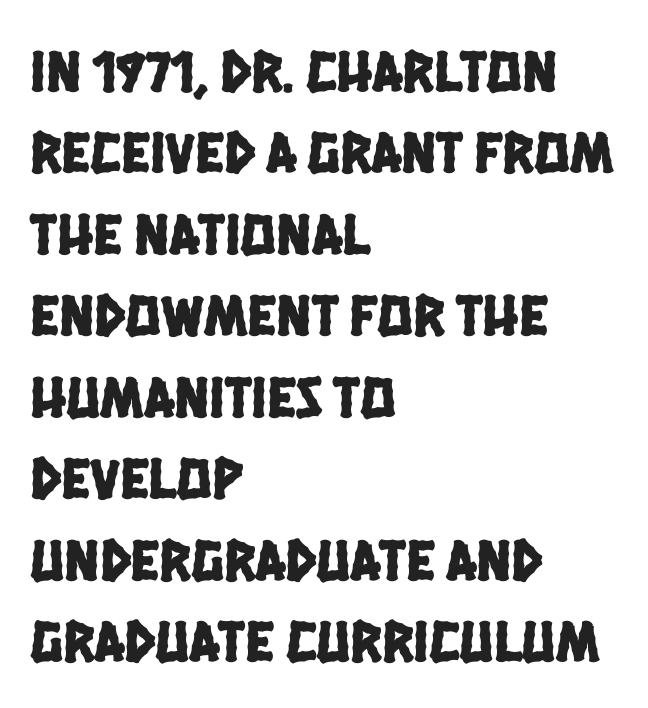
Q: Is the typeface a serif or a sans-serif typeface? A: Sans-serif.
Q: Is the text underlined? A: No.
Q: How is the paragraph aligned? A: Left-aligned.
Q: Is the spacing between letters normal or unusually wide? A: Normal.
Q: Is the spacing between lines tight, normal or loose? A: Normal.
Q: Width (condensed, normal, or wide)? A: Condensed.
Q: Stroke contrast? A: Low.
Q: x-height? A: Large.
Q: Monospaced? A: No.
